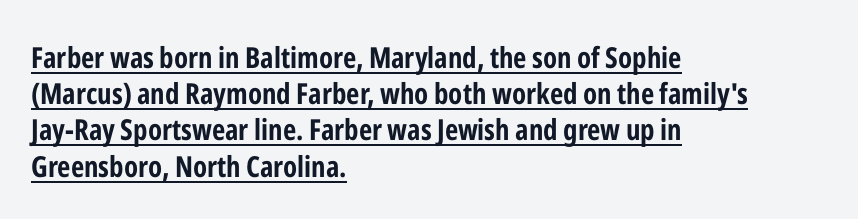
{"serif": "no", "italic": "no", "bold": "yes", "weight": "bold", "width": "condensed", "stroke_contrast": "low", "x_height": "medium", "monospaced": "no", "underline": "yes", "align": "left", "line_spacing": "normal", "line_spacing_ratio": 1.25, "letter_spacing": "normal", "letter_spacing_em": 0.0, "glyph_px": 29}
